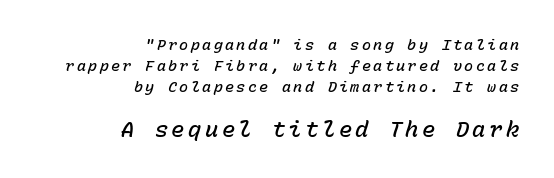
Normally led — the rows are evenly, conventionally spaced. Slanted lettering throughout. Emphasis by weight is partial: semibold. Right-aligned paragraph, ragged on the left.
